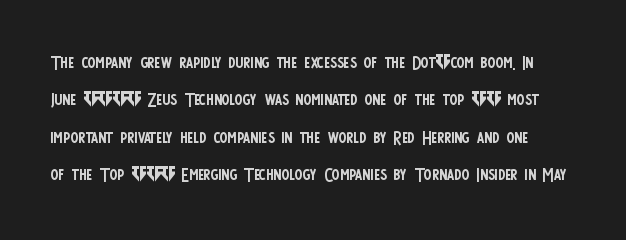
Weight: regular or lighter. The vertical gap from one line to the next is medium. The letterforms sit shoulder to shoulder at normal distance. Rule under the text: the space is simply empty.
